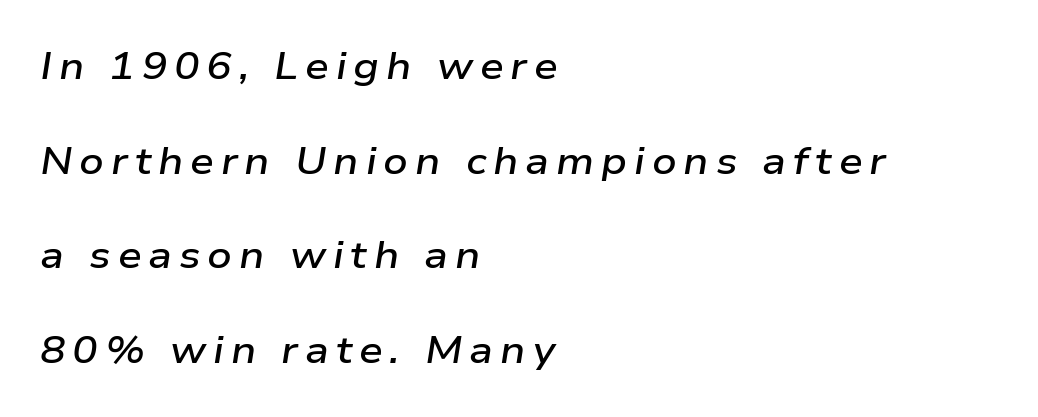
{"italic": "yes", "lean": "right", "slant_degrees": 9, "bold": "semi", "weight": "semibold", "width": "wide", "stroke_contrast": "low", "x_height": "medium", "monospaced": "no", "underline": "no", "align": "left", "line_spacing": "loose", "line_spacing_ratio": 2.49, "glyph_px": 38}
